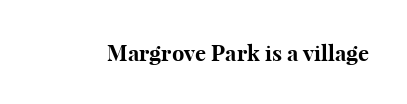
Short note: letters normally spaced. Words float on clear page, feet unadorned. The letters stand upright; this is a roman face. Heavy, bold letterforms.
